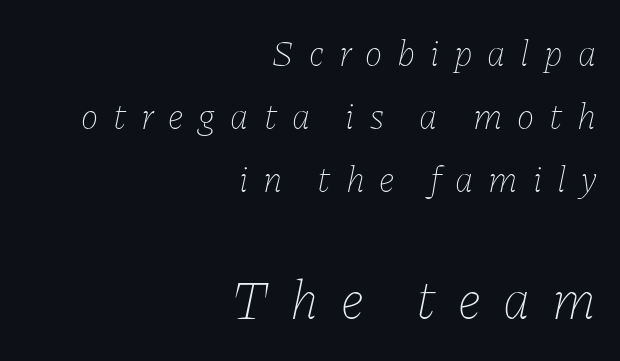
{"italic": "yes", "lean": "right", "slant_degrees": 11, "bold": "no", "weight": "thin", "width": "normal", "stroke_contrast": "low", "x_height": "medium", "monospaced": "no", "underline": "no", "align": "right", "line_spacing": "normal", "line_spacing_ratio": 1.7, "letter_spacing": "wide", "letter_spacing_em": 0.4, "larger_block": "second", "size_ratio": 1.49, "glyph_px": 55}
